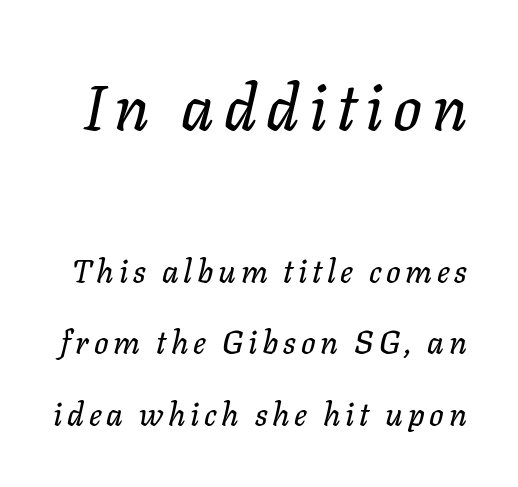
The image shows 63 px text type, italic (leaning right); set loose line spacing (2.23x), not underlined; the first (top) block is 1.97x larger; low stroke contrast and a medium x-height.
